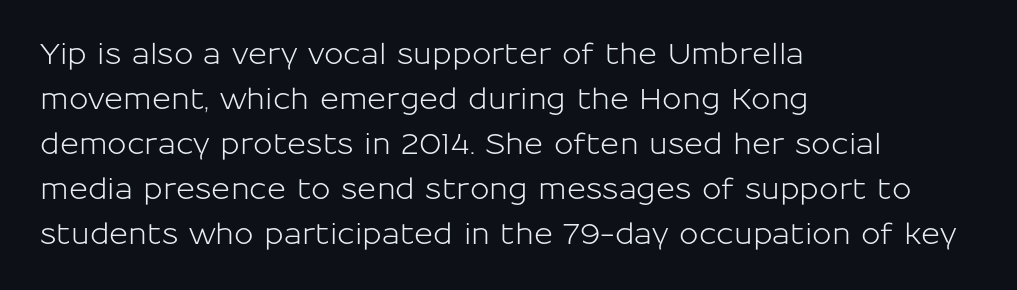
Q: Is the text italic (slanted)? A: No, it is upright.
Q: Is the typeface a serif or a sans-serif typeface? A: Sans-serif.
Q: Is the text underlined? A: No.
Q: How is the paragraph aligned? A: Left-aligned.
Q: Is the spacing between letters normal or unusually wide? A: Normal.
Q: Is the spacing between lines tight, normal or loose? A: Normal.
Q: Width (condensed, normal, or wide)? A: Normal.
Q: Stroke contrast? A: Low.
Q: x-height? A: Medium.
Q: Monospaced? A: No.
